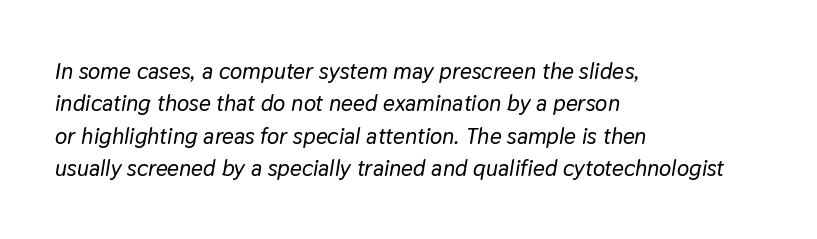
The image shows 23 px text type, italic (leaning right); set left-aligned, normal line spacing (1.41x), normal letter spacing, not underlined.
